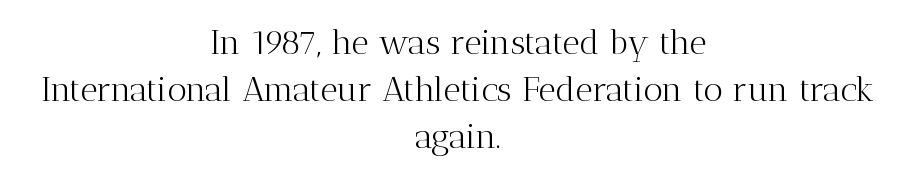
A typesetter would call this proportional, since set widths differ per character. Each word holds together tightly as a unit, with standard inter-letter gaps. A serif font was chosen for this passage. Decoration check: the copy has no underline.
